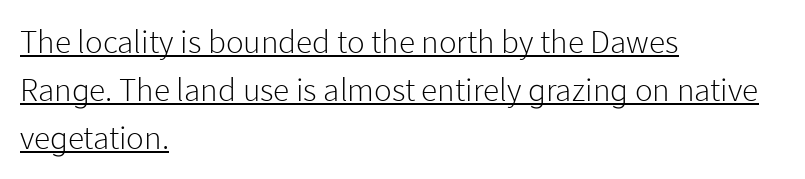
The image shows 33 px light sans-serif type, upright; set left-aligned, normal line spacing (1.45x), normal letter spacing, underlined; low stroke contrast and a medium x-height.
